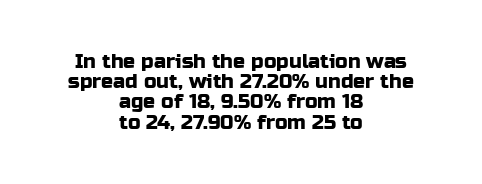
Line starts and ends both wander, symmetrically. Ordinary non-slanted type is in use. Descenders are the only things crossing below the line. Baseline-to-baseline distance is barely more than the letter height.
